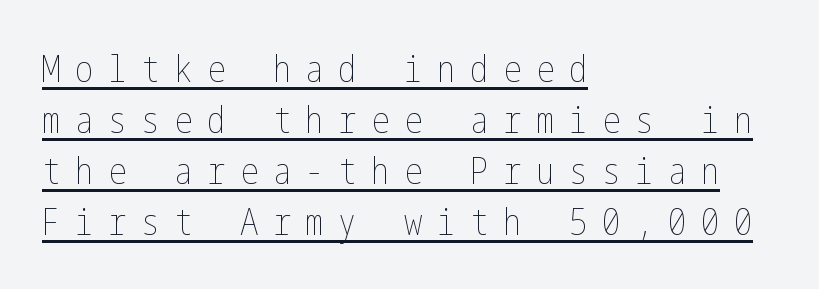
Decoration check: the copy is underlined. Nope, not italic — everything's standing straight. The characters are drawn with everyday or finer stroke widths. This sample is left-justified, so line endings fall wherever the words run out. The line-height multiplier appears to be the usual default.
